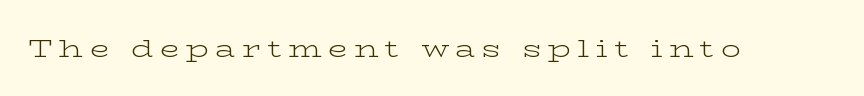
Q: Is the text bold? A: No.
Q: Is the text italic (slanted)? A: No, it is upright.
Q: Is the text underlined? A: No.
Q: Is the spacing between letters normal or unusually wide? A: Unusually wide.
